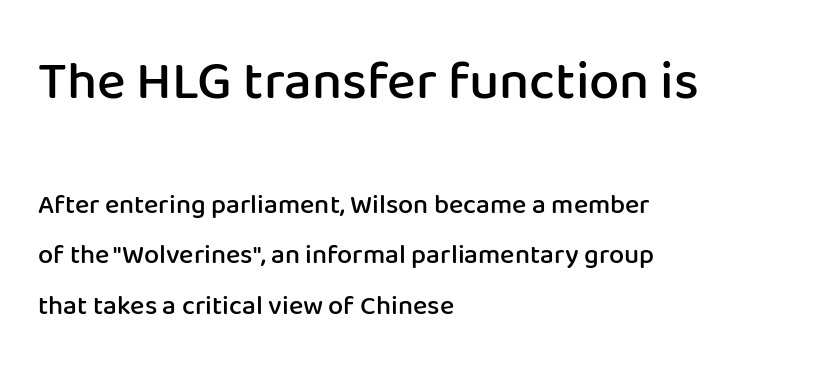
{"serif": "no", "italic": "no", "bold": "semi", "weight": "semibold", "width": "normal", "stroke_contrast": "low", "x_height": "medium", "monospaced": "no", "underline": "no", "align": "left", "line_spacing_ratio": 1.88, "letter_spacing": "normal", "letter_spacing_em": 0.0, "larger_block": "first", "size_ratio": 2.0, "glyph_px": 54}
